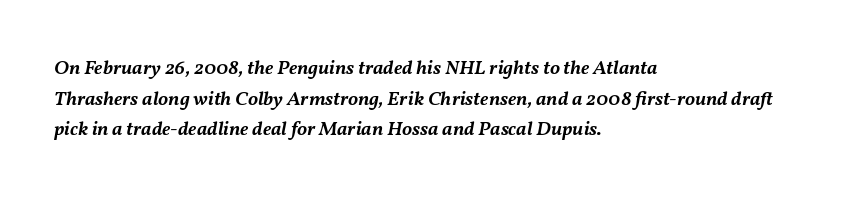
The image shows 20 px text type, italic (leaning right); set left-aligned, normal line spacing (1.53x), normal letter spacing, not underlined.
